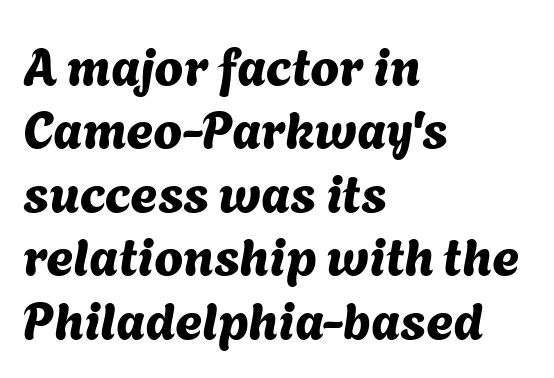
{"serif": "no", "width": "normal", "stroke_contrast": "medium", "x_height": "medium", "monospaced": "no", "underline": "no", "align": "left", "line_spacing_ratio": 1.22, "letter_spacing": "normal", "letter_spacing_em": 0.0, "glyph_px": 52}
